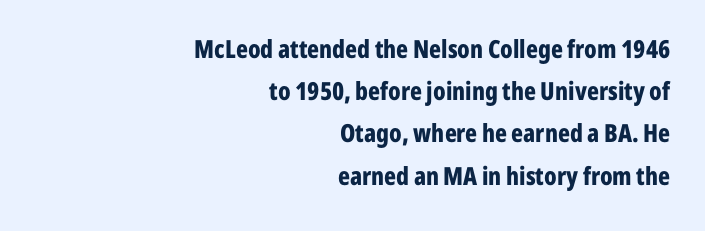
The passage shown is not underscored anywhere. In terms of weight, the rendering is a true, heavy bold. In terms of posture, this sample is upright. Compared with typical paragraphs, the rows here are spaced about the same. Does extra space separate the letters? No, they use regular spacing. The text block is weighted toward the right margin, trailing off unevenly leftward.
